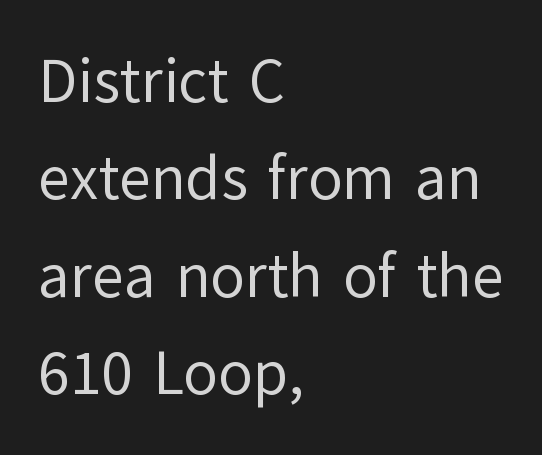
{"serif": "no", "italic": "no", "bold": "no", "weight": "regular", "width": "normal", "stroke_contrast": "low", "x_height": "medium", "monospaced": "no", "underline": "no", "align": "left", "line_spacing": "normal", "line_spacing_ratio": 1.57, "letter_spacing": "normal", "letter_spacing_em": 0.0, "glyph_px": 62}
